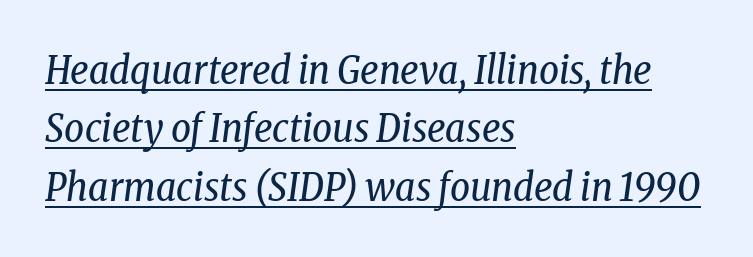
The image shows 39 px regular-weight, condensed serif type, italic (leaning right); set left-aligned, normal line spacing (1.5x), normal letter spacing, underlined; low stroke contrast and a medium x-height.
